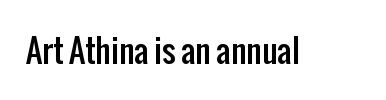
Q: Is the text italic (slanted)? A: No, it is upright.
Q: Is the typeface a serif or a sans-serif typeface? A: Sans-serif.
Q: Is the text underlined? A: No.
Q: Is the spacing between letters normal or unusually wide? A: Normal.
Q: Width (condensed, normal, or wide)? A: Condensed.
Q: Stroke contrast? A: Low.
Q: x-height? A: Medium.
Q: Monospaced? A: No.
